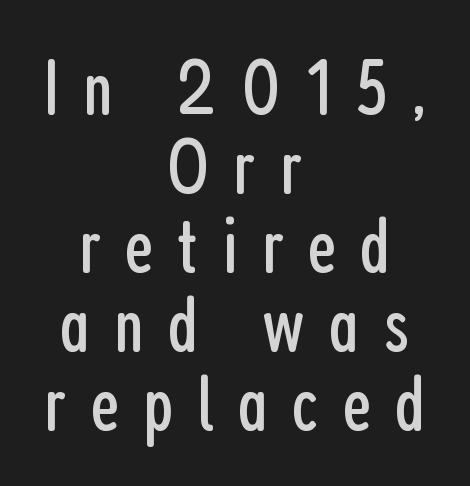
The image shows 79 px regular-weight, condensed sans-serif type, upright; set centered, tight line spacing (1.0x), unusually wide letter spacing (+0.3 em), not underlined; low stroke contrast and a medium x-height.
